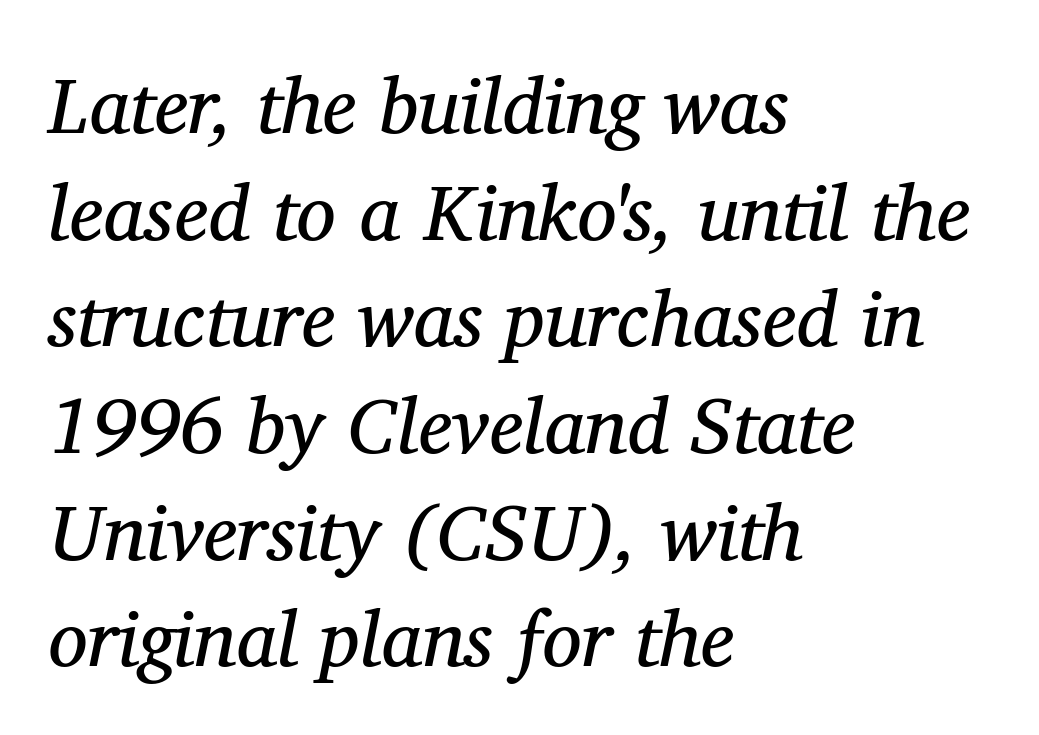
Observe the ordinary spacing: letters are neighbours, not strangers. The typeface chosen for these lines features serifs. Stroke mass is kept to a normal reading level or below. The rows are spaced the way most documents space them. Clear beneath every line of the passage.
